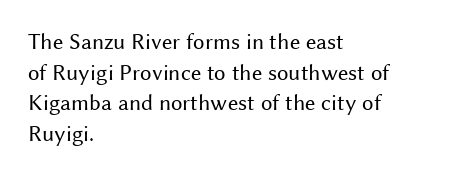
The image shows 23 px text type, upright; set left-aligned, normal line spacing (1.33x), normal letter spacing, not underlined.
